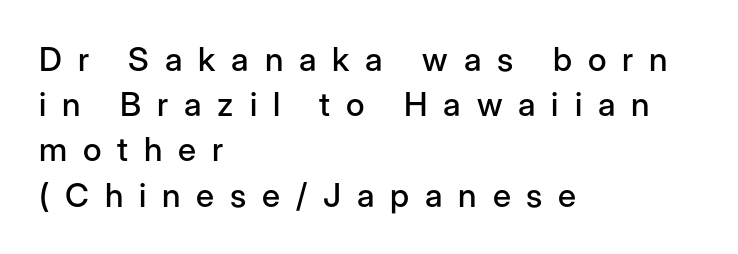
Do the letters lean? They stand straight. Letter spacing: wide. Spacing verdict: proportional, widths tailored to each character. Underline: absent. The typeface chosen for these lines omits serifs. Horizontally, the lines are justified to the leading edge only.
